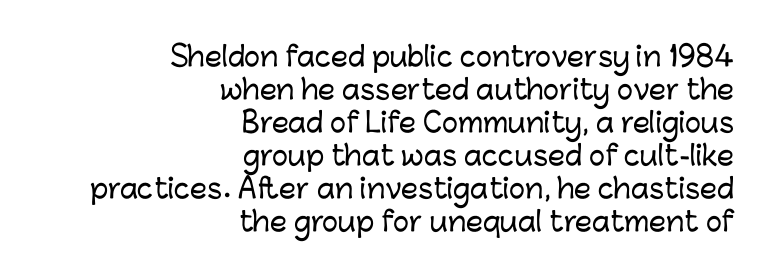
Q: Is the text italic (slanted)? A: No, it is upright.
Q: Is the text underlined? A: No.
Q: How is the paragraph aligned? A: Right-aligned.
Q: Is the spacing between letters normal or unusually wide? A: Normal.
